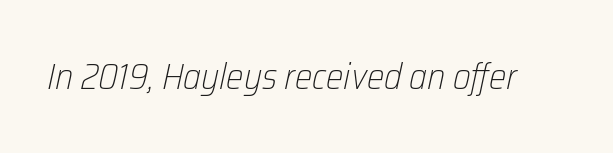
Q: Is the text bold? A: No.
Q: Is the text italic (slanted)? A: Yes, it leans right by about 12 degrees.
Q: Is the text underlined? A: No.
Q: Is the spacing between letters normal or unusually wide? A: Normal.
Q: Width (condensed, normal, or wide)? A: Condensed.
Q: Stroke contrast? A: Low.
Q: x-height? A: Medium.
Q: Monospaced? A: No.
